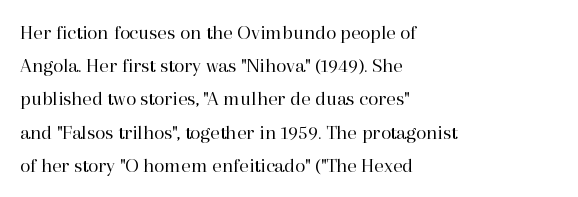
The image shows 21 px text type, upright; set left-aligned, normal line spacing (1.58x), normal letter spacing, not underlined.
